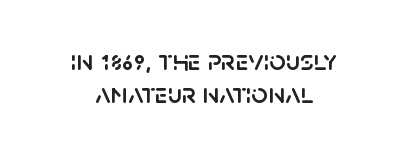
{"serif": "no", "italic": "no", "width": "normal", "stroke_contrast": "low", "x_height": "large", "monospaced": "no", "underline": "no", "align": "center", "line_spacing": "tight", "line_spacing_ratio": 1.15, "letter_spacing": "normal", "letter_spacing_em": 0.0, "glyph_px": 29}
